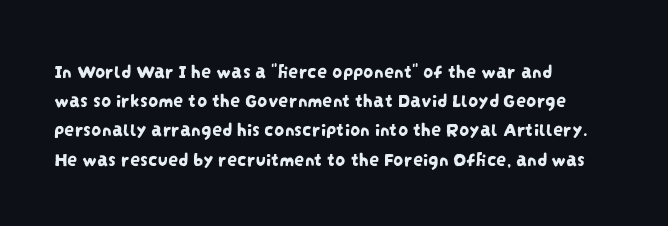
{"underline": "no", "align": "left", "line_spacing": "normal", "line_spacing_ratio": 1.46, "letter_spacing": "normal", "letter_spacing_em": 0.0, "glyph_px": 20}
